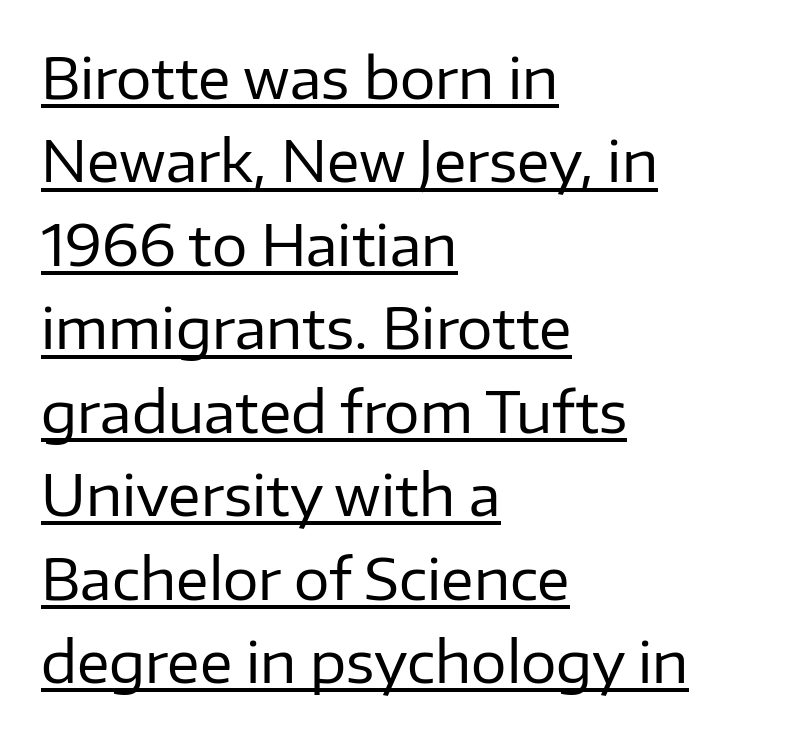
Q: Is the text bold? A: No.
Q: Is the text italic (slanted)? A: No, it is upright.
Q: Is the typeface a serif or a sans-serif typeface? A: Sans-serif.
Q: Is the text underlined? A: Yes.
Q: How is the paragraph aligned? A: Left-aligned.
Q: Is the spacing between letters normal or unusually wide? A: Normal.
Q: Is the spacing between lines tight, normal or loose? A: Normal.
Q: Width (condensed, normal, or wide)? A: Normal.
Q: Stroke contrast? A: Low.
Q: x-height? A: Medium.
Q: Monospaced? A: No.
